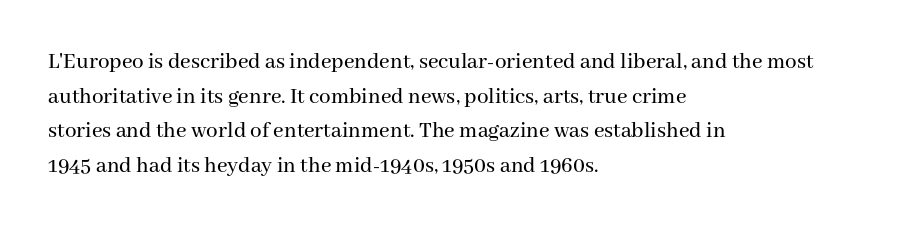
Students, observe: this is what conventionally led text looks like. Has an underline been added? It has not. Words appear dense and cohesive because spacing is normal. If you drew a ruler down the left edge, every line would touch it.
